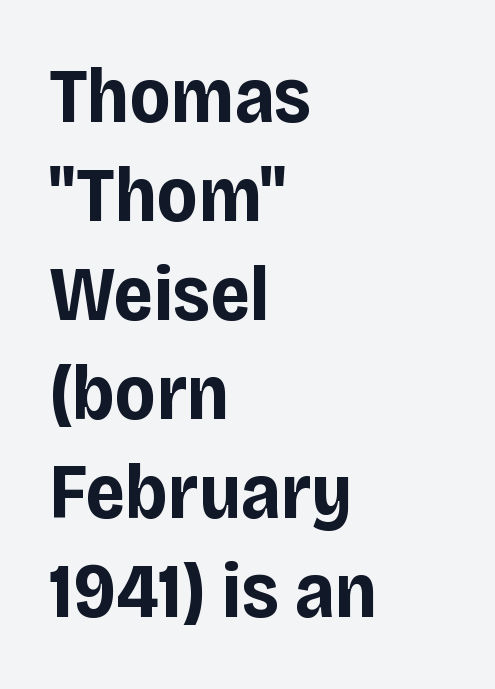
{"serif": "no", "italic": "no", "bold": "yes", "weight": "bold", "width": "normal", "stroke_contrast": "low", "x_height": "large", "monospaced": "no", "underline": "no", "align": "left", "line_spacing": "normal", "line_spacing_ratio": 1.27, "letter_spacing": "normal", "letter_spacing_em": 0.0, "glyph_px": 78}
